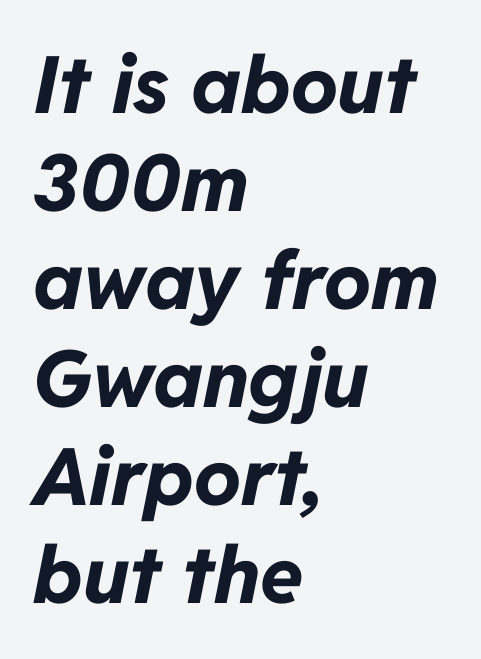
Q: Is the text bold? A: Yes.
Q: Is the text italic (slanted)? A: Yes, it leans right by about 11 degrees.
Q: Is the text underlined? A: No.
Q: How is the paragraph aligned? A: Left-aligned.
Q: Is the spacing between letters normal or unusually wide? A: Normal.
Q: Width (condensed, normal, or wide)? A: Normal.
Q: Stroke contrast? A: Low.
Q: x-height? A: Medium.
Q: Monospaced? A: No.
